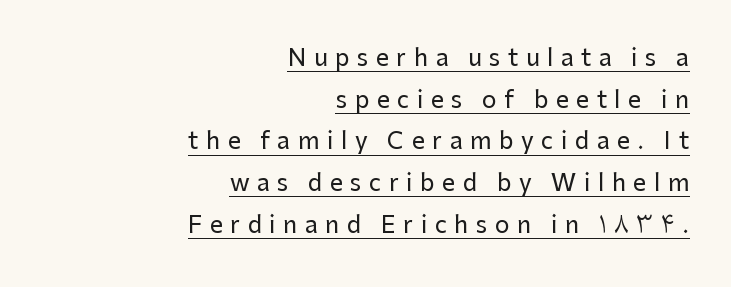
Underlined type. Reading down the block, your eye finds every line finishing at a fixed right position. Compared with typical body copy, the letter spacing here is much looser. The lettering stays uniformly vertical, giving the passage a roman look.
